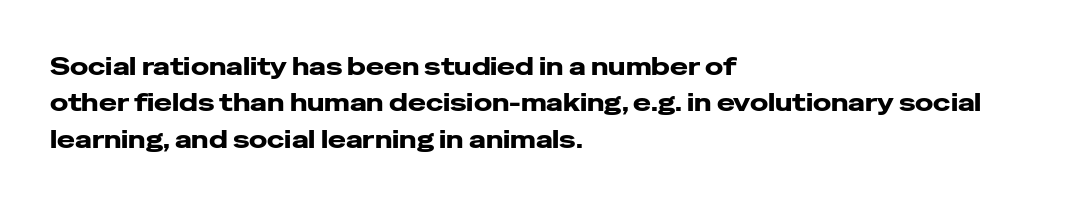
Q: Is the text bold? A: Yes.
Q: Is the text italic (slanted)? A: No, it is upright.
Q: Is the text underlined? A: No.
Q: How is the paragraph aligned? A: Left-aligned.
Q: Is the spacing between letters normal or unusually wide? A: Normal.
Q: Is the spacing between lines tight, normal or loose? A: Normal.
